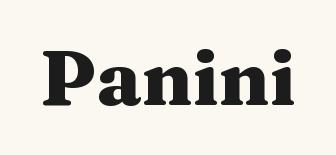
Students, note that the glyphs here touch the page at normal intervals. The rendering uses natural spacing where letterforms have individual widths. Pretty heavy lettering here — definitely bold. Ordinary non-slanted type is in use.
